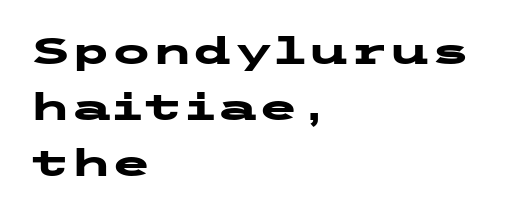
How heavy is the stroke? Heavy — this is a bold. The words here are not underlined. Summary of vertical rhythm: regular, with standard interline spacing. You could call the tracking neutral — neither tight nor loose. You can tell it's not italic because the verticals are truly vertical. Nothing sits at the stroke ends, so this counts as sans-serif.
